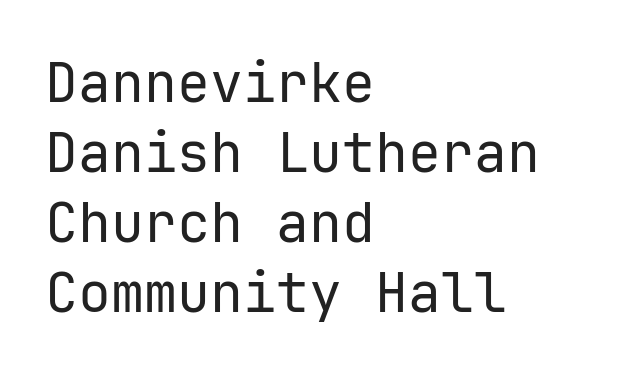
You can tell it's not italic because the verticals are truly vertical. Typographically, this falls in the sans-serif category. Unmarked baselines from the first word to the last. Weight: not bold — regular or lighter.
